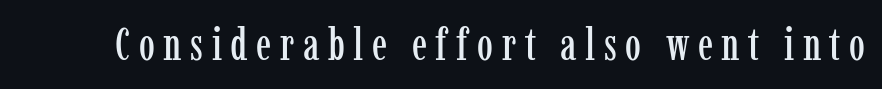
The foot of each line stays bare and open. This is roman type, the default non-slanted kind. Here the designer chose a conventional face with non-uniform glyph widths. The text was rendered using a seriffed face with decorative stroke endings.
